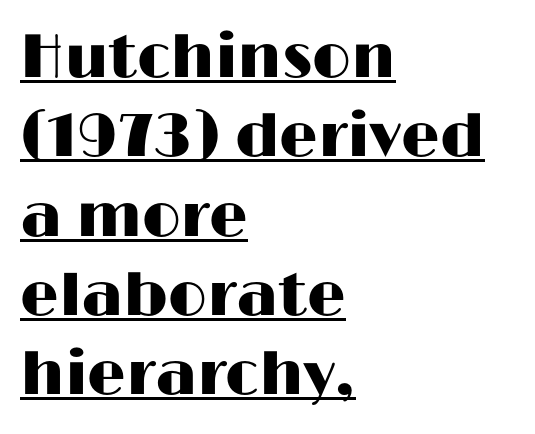
Q: Is the text italic (slanted)? A: No, it is upright.
Q: Is the typeface a serif or a sans-serif typeface? A: Sans-serif.
Q: Is the text underlined? A: Yes.
Q: How is the paragraph aligned? A: Left-aligned.
Q: Is the spacing between letters normal or unusually wide? A: Normal.
Q: Is the spacing between lines tight, normal or loose? A: Normal.
Q: Width (condensed, normal, or wide)? A: Wide.
Q: Stroke contrast? A: High.
Q: x-height? A: Medium.
Q: Monospaced? A: No.
